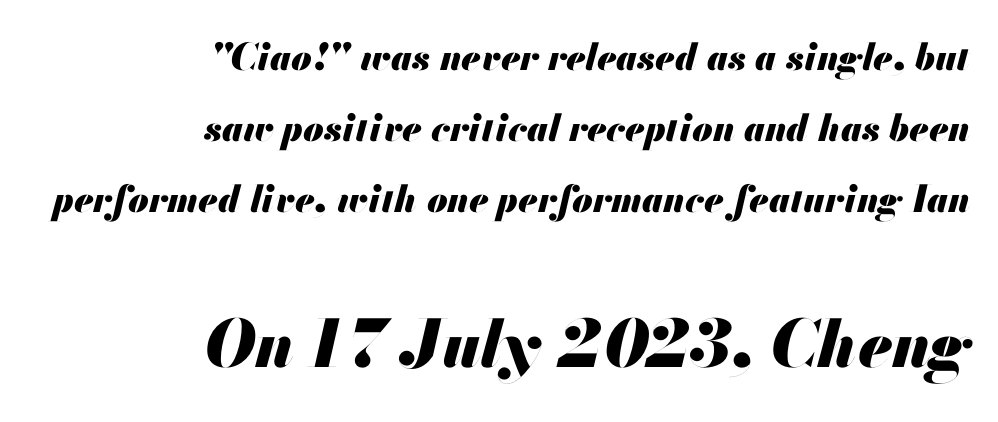
The image shows 65 px heavy type, italic (leaning right); set right-aligned, loose line spacing (1.92x), normal letter spacing, not underlined; the second (bottom) block is 1.76x larger; medium stroke contrast and a small x-height.
